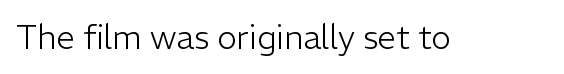
{"serif": "no", "italic": "no", "bold": "no", "weight": "light", "width": "normal", "stroke_contrast": "low", "x_height": "medium", "monospaced": "no", "underline": "no", "letter_spacing": "normal", "letter_spacing_em": 0.0, "glyph_px": 33}
